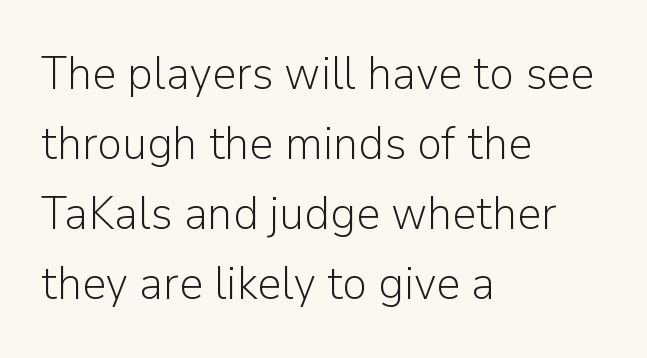
Regarding leading, the lines here are spaced in the standard way. Letterform terminals end flat and unadorned throughout the passage. Every character sits straight up, as roman type does. The rendering uses natural spacing where letterforms have individual widths.
